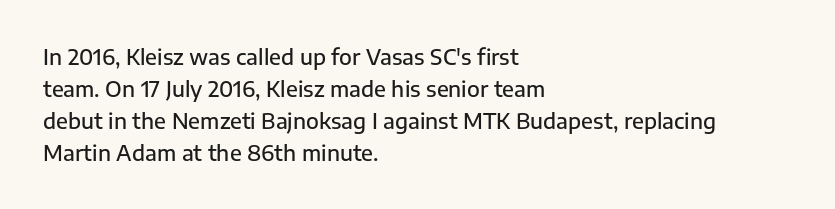
{"italic": "no", "bold": "semi", "underline": "no", "align": "left", "line_spacing": "normal", "line_spacing_ratio": 1.52, "letter_spacing": "normal", "letter_spacing_em": 0.0, "glyph_px": 21}
